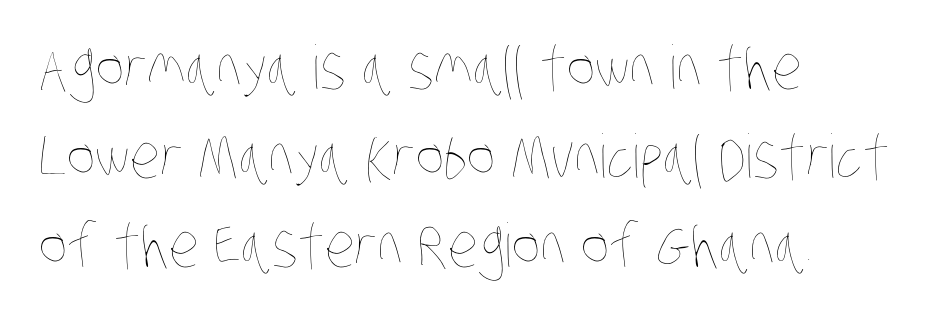
{"bold": "no", "weight": "thin", "width": "condensed", "stroke_contrast": "low", "x_height": "large", "monospaced": "no", "underline": "no", "align": "left", "line_spacing": "normal", "line_spacing_ratio": 1.48, "letter_spacing": "normal", "letter_spacing_em": 0.0, "glyph_px": 60}
